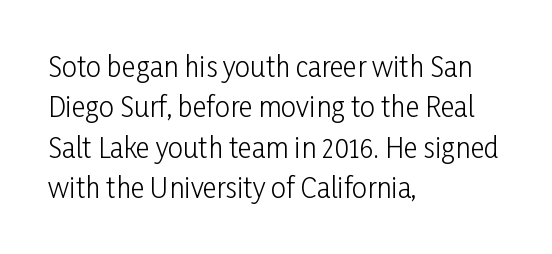
{"italic": "no", "bold": "no", "underline": "no", "align": "left", "line_spacing": "normal", "line_spacing_ratio": 1.5, "letter_spacing": "normal", "letter_spacing_em": 0.0, "glyph_px": 27}
